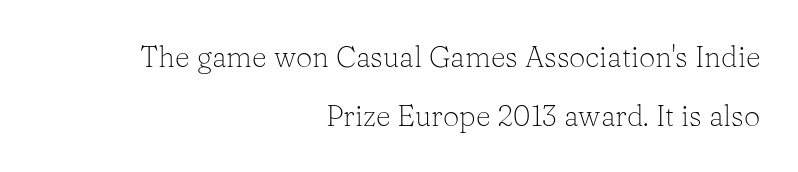
{"serif": "yes", "italic": "no", "bold": "no", "weight": "light", "width": "normal", "stroke_contrast": "low", "x_height": "medium", "monospaced": "no", "underline": "no", "align": "right", "line_spacing": "loose", "line_spacing_ratio": 2.02, "letter_spacing": "normal", "letter_spacing_em": 0.0, "glyph_px": 29}
